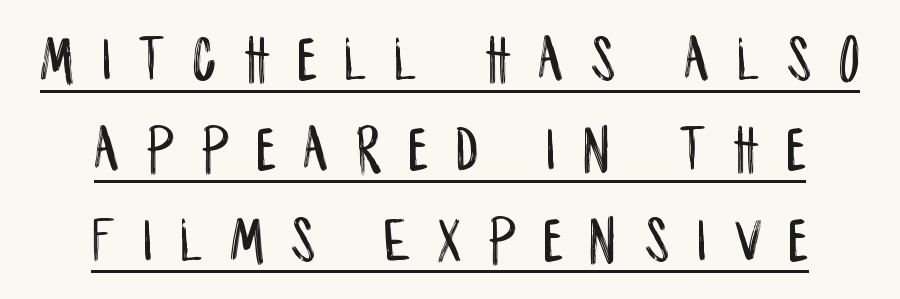
Q: Is the text italic (slanted)? A: No, it is upright.
Q: Is the typeface a serif or a sans-serif typeface? A: Sans-serif.
Q: Is the text underlined? A: Yes.
Q: How is the paragraph aligned? A: Centered.
Q: Is the spacing between letters normal or unusually wide? A: Unusually wide.
Q: Is the spacing between lines tight, normal or loose? A: Normal.
Q: Width (condensed, normal, or wide)? A: Condensed.
Q: Stroke contrast? A: Low.
Q: x-height? A: Large.
Q: Monospaced? A: No.
